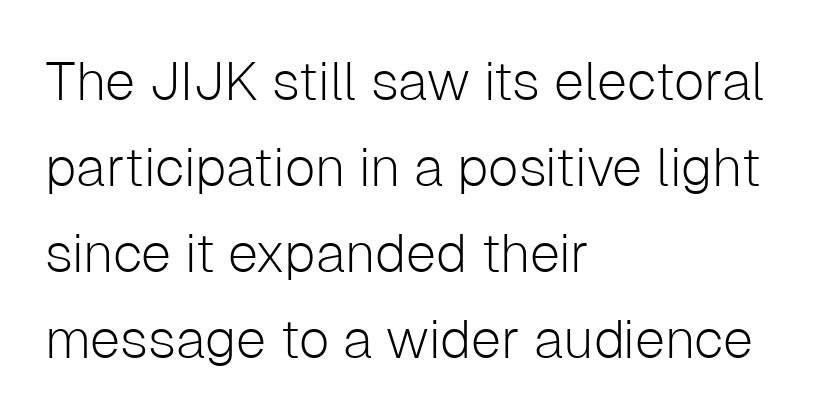
{"serif": "no", "italic": "no", "bold": "no", "weight": "light", "width": "normal", "stroke_contrast": "low", "x_height": "medium", "monospaced": "no", "underline": "no", "align": "left", "line_spacing": "normal", "line_spacing_ratio": 1.59, "letter_spacing": "normal", "letter_spacing_em": 0.0, "glyph_px": 54}
